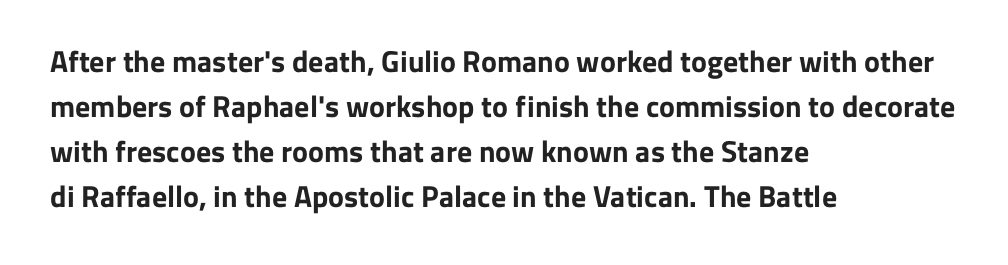
{"serif": "no", "italic": "no", "bold": "yes", "weight": "bold", "width": "normal", "stroke_contrast": "low", "x_height": "medium", "monospaced": "no", "underline": "no", "align": "left", "line_spacing": "normal", "line_spacing_ratio": 1.5, "letter_spacing": "normal", "letter_spacing_em": 0.0, "glyph_px": 30}
